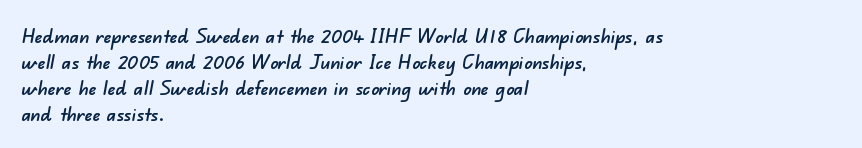
The leading is moderate, giving the passage an even texture. Leftover space on each line is placed entirely after the last word. A clean baseline with only descenders dipping below it. In terms of letterspacing, this is plain default setting.
